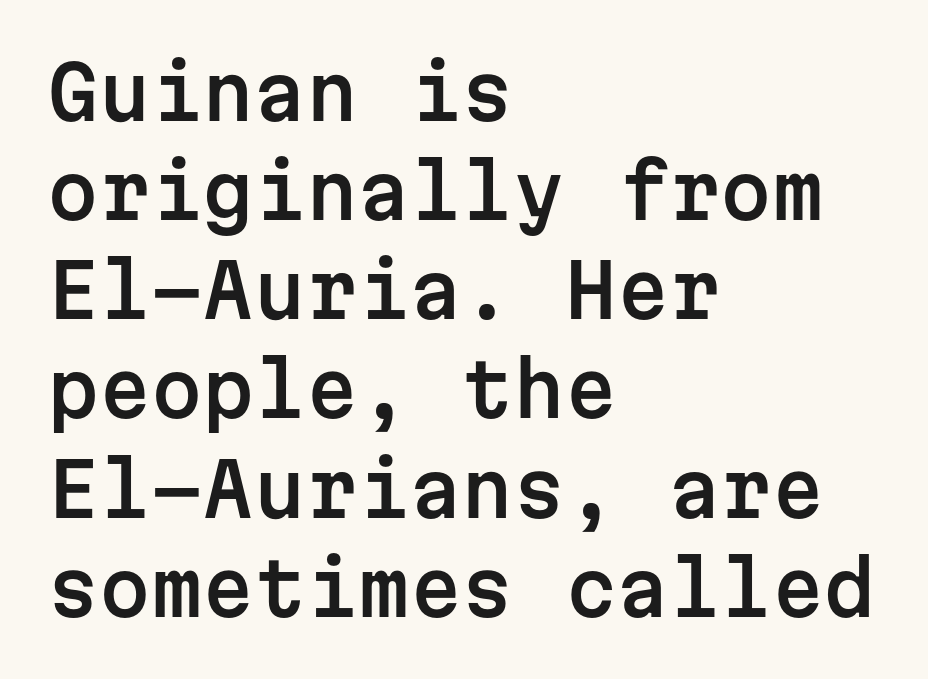
Each letter, wide or thin by design, is forced into the same width here. The type sits square on the baseline with zero lean. The glyphs in this specimen are sans serif. The face used here is rendered with its standard letterfit.
